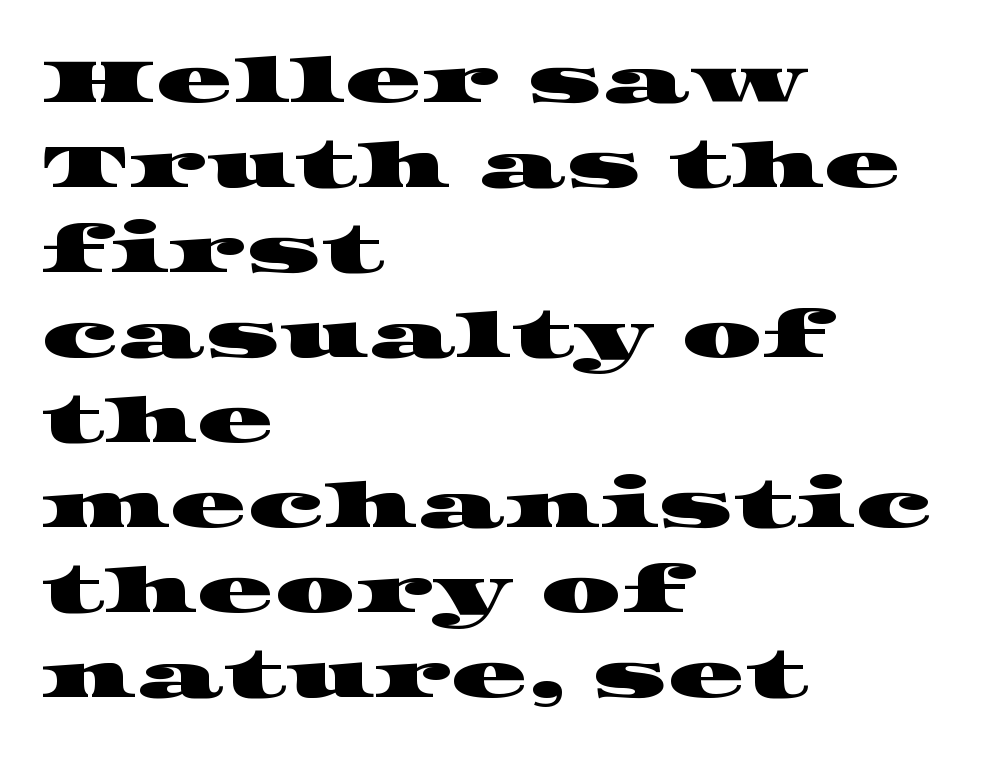
{"serif": "yes", "width": "wide", "stroke_contrast": "high", "x_height": "large", "monospaced": "no", "underline": "no", "align": "left", "line_spacing": "normal", "line_spacing_ratio": 1.35, "letter_spacing": "normal", "letter_spacing_em": 0.0, "glyph_px": 63}
